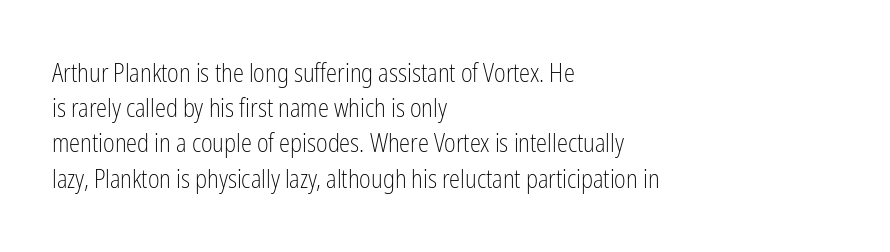
The image shows 25 px text type, upright; set left-aligned, normal line spacing (1.41x), normal letter spacing, not underlined.
